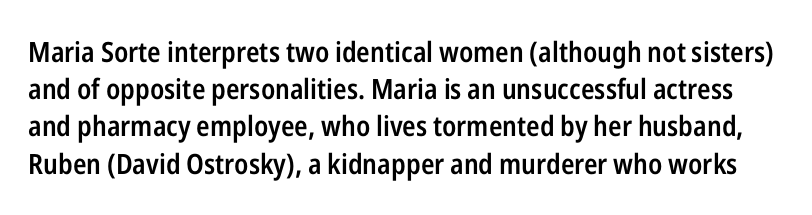
Q: Is the text bold? A: Semi-bold.
Q: Is the text italic (slanted)? A: No, it is upright.
Q: Is the typeface a serif or a sans-serif typeface? A: Sans-serif.
Q: Is the text underlined? A: No.
Q: Is the spacing between letters normal or unusually wide? A: Normal.
Q: Is the spacing between lines tight, normal or loose? A: Normal.
Q: Width (condensed, normal, or wide)? A: Condensed.
Q: Stroke contrast? A: Low.
Q: x-height? A: Medium.
Q: Monospaced? A: No.
